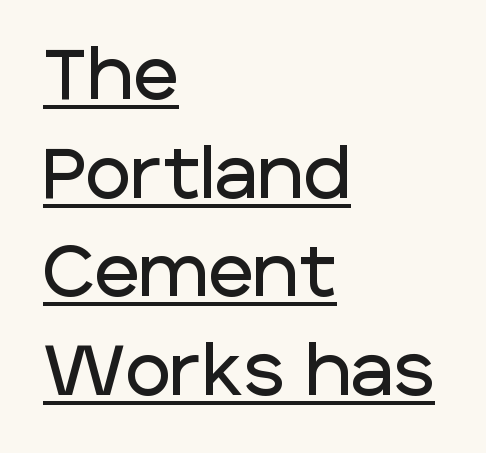
Q: Is the text italic (slanted)? A: No, it is upright.
Q: Is the typeface a serif or a sans-serif typeface? A: Sans-serif.
Q: Is the text underlined? A: Yes.
Q: How is the paragraph aligned? A: Left-aligned.
Q: Is the spacing between letters normal or unusually wide? A: Normal.
Q: Is the spacing between lines tight, normal or loose? A: Normal.
Q: Width (condensed, normal, or wide)? A: Normal.
Q: Stroke contrast? A: Low.
Q: x-height? A: Large.
Q: Monospaced? A: No.
